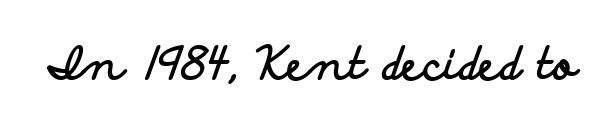
Q: Is the text bold? A: Yes.
Q: Is the text italic (slanted)? A: Yes.
Q: Is the typeface a serif or a sans-serif typeface? A: Sans-serif.
Q: Is the text underlined? A: No.
Q: Is the spacing between letters normal or unusually wide? A: Normal.
Q: Width (condensed, normal, or wide)? A: Wide.
Q: Stroke contrast? A: Low.
Q: x-height? A: Small.
Q: Monospaced? A: No.
